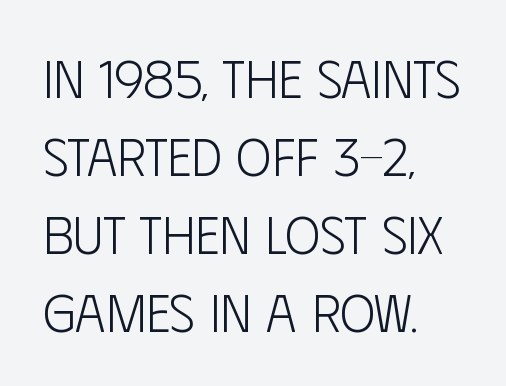
{"serif": "no", "italic": "no", "bold": "no", "weight": "light", "width": "condensed", "stroke_contrast": "low", "x_height": "large", "monospaced": "no", "underline": "no", "align": "left", "line_spacing": "normal", "line_spacing_ratio": 1.47, "letter_spacing": "normal", "letter_spacing_em": 0.0, "glyph_px": 53}
